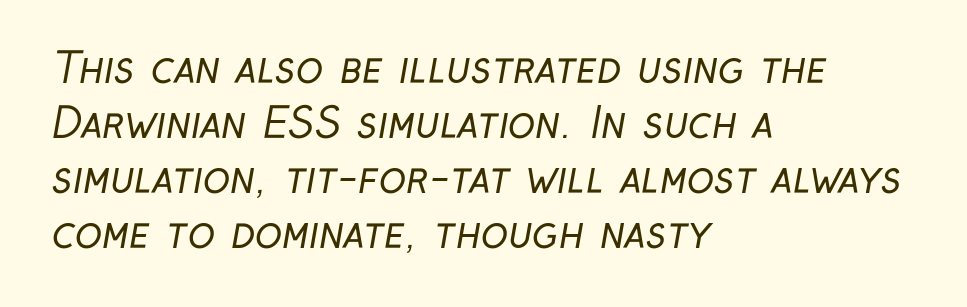
{"serif": "no", "bold": "no", "weight": "regular", "width": "condensed", "stroke_contrast": "low", "x_height": "medium", "monospaced": "no", "underline": "no", "align": "left", "line_spacing": "normal", "line_spacing_ratio": 1.34, "letter_spacing": "normal", "letter_spacing_em": 0.0, "glyph_px": 41}
